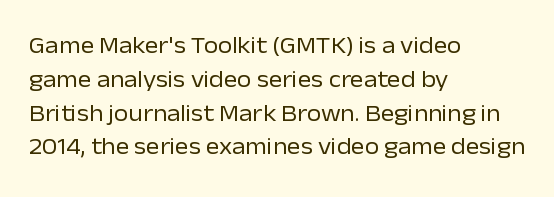
{"italic": "no", "bold": "no", "underline": "no", "align": "left", "line_spacing": "normal", "line_spacing_ratio": 1.47, "letter_spacing": "normal", "letter_spacing_em": 0.0, "glyph_px": 23}
